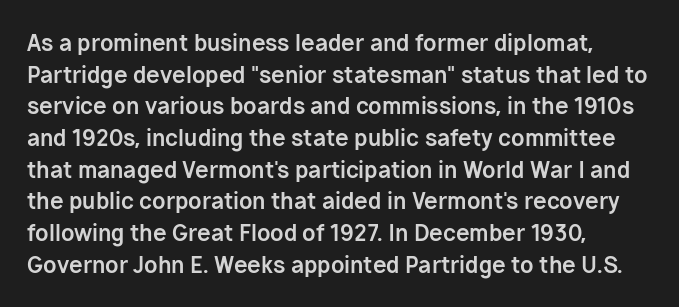
Beneath every word, the page is bare. Successive baselines arrive at the customary interval. It's the straight-up-and-down kind of type. Which margin do the lines hug? The left one — the right edge is uneven. Thick stems and heavy bowls — unmistakably bold.
